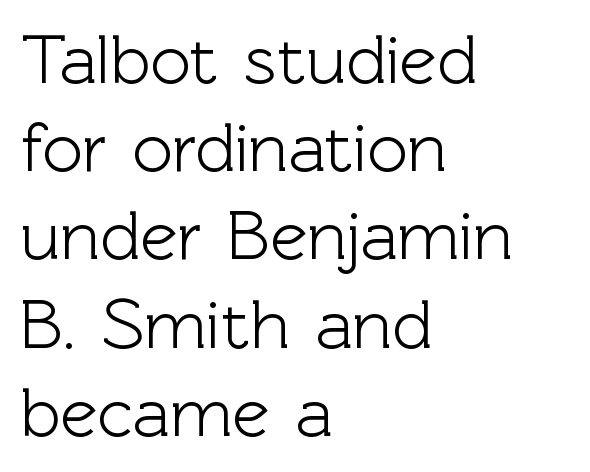
Q: Is the text italic (slanted)? A: No, it is upright.
Q: Is the typeface a serif or a sans-serif typeface? A: Sans-serif.
Q: Is the text underlined? A: No.
Q: How is the paragraph aligned? A: Left-aligned.
Q: Is the spacing between letters normal or unusually wide? A: Normal.
Q: Is the spacing between lines tight, normal or loose? A: Normal.
Q: Width (condensed, normal, or wide)? A: Normal.
Q: x-height? A: Medium.
Q: Monospaced? A: No.
